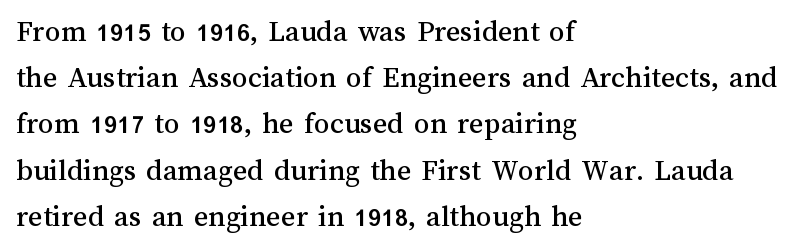
The image shows 31 px text type, upright; set left-aligned, normal line spacing (1.49x), normal letter spacing, not underlined; medium stroke contrast and a medium x-height.
